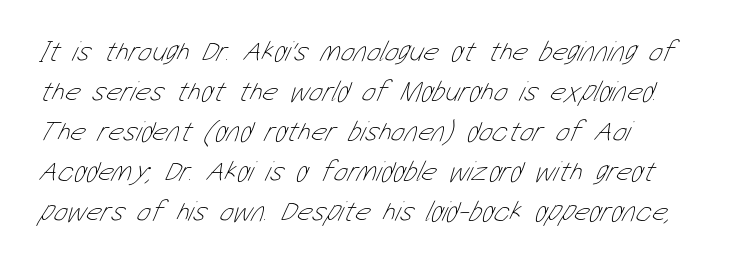
Looks like regular typesetting: each glyph gets only the width it needs. Line starts are locked; line ends wander. Nothing unusual about the tracking: characters are spaced as the font intends. The rendering uses a moderate line-height, typical for paragraphs. Each stroke keeps to a modest, everyday thickness or less. No word sits above an underline.
